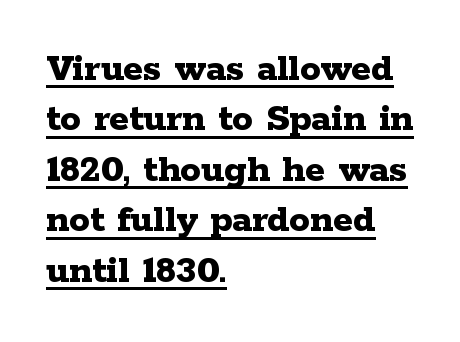
Tall strokes in this sample are plumb rather than angled. You'd pick this weight for a headline — it's a proper bold. Here the designer chose a conventional face with non-uniform glyph widths. The lines are quadded left. Students, note that the glyphs here touch the page at normal intervals.
